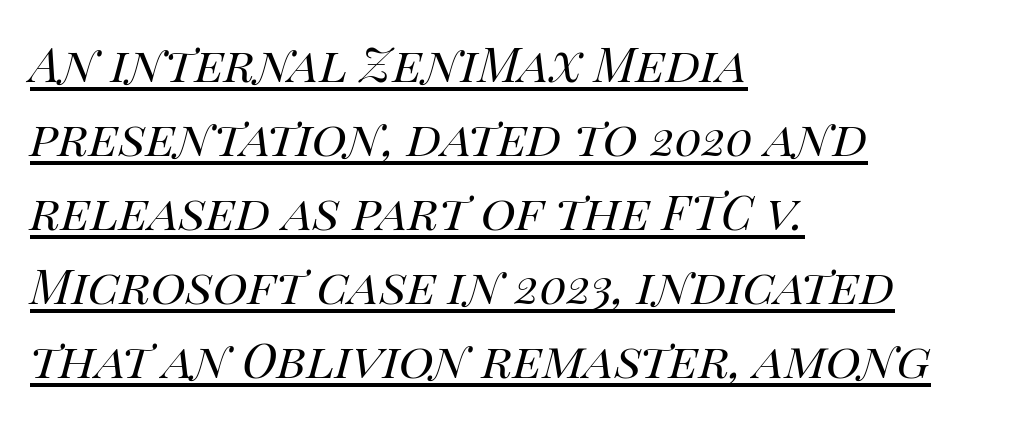
The image shows 48 px regular-weight type, italic (leaning right); set left-aligned, normal line spacing (1.54x), normal letter spacing, underlined; high stroke contrast and a large x-height.
